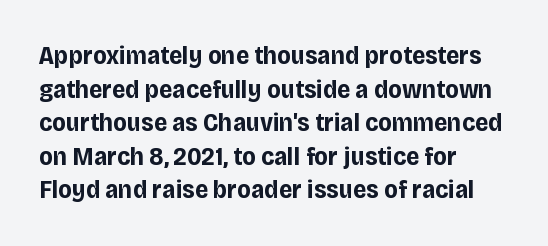
The image shows 26 px bold type, upright; set left-aligned, normal line spacing (1.29x), normal letter spacing, not underlined.
